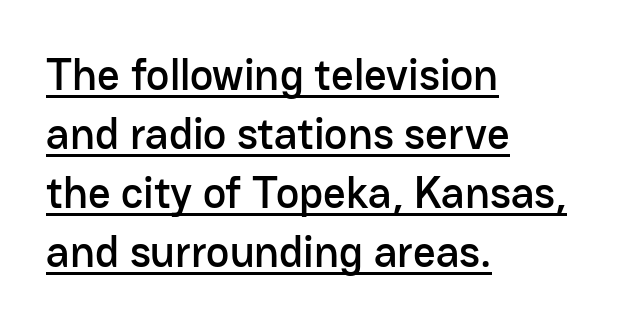
Q: Is the text italic (slanted)? A: No, it is upright.
Q: Is the typeface a serif or a sans-serif typeface? A: Sans-serif.
Q: Is the text underlined? A: Yes.
Q: How is the paragraph aligned? A: Left-aligned.
Q: Is the spacing between letters normal or unusually wide? A: Normal.
Q: Is the spacing between lines tight, normal or loose? A: Normal.
Q: Width (condensed, normal, or wide)? A: Normal.
Q: Stroke contrast? A: Low.
Q: x-height? A: Medium.
Q: Monospaced? A: No.
